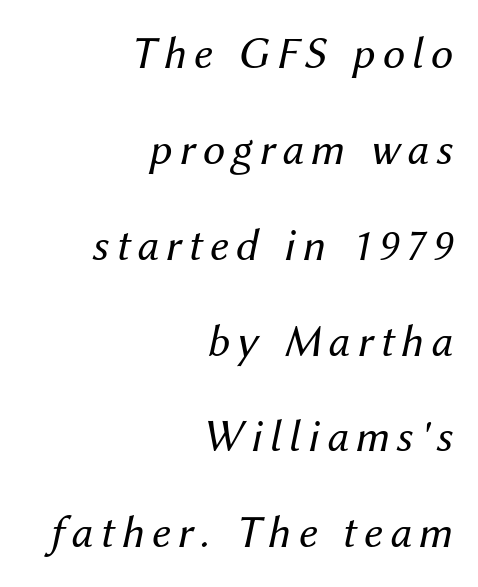
{"italic": "yes", "lean": "right", "slant_degrees": 12, "bold": "no", "weight": "regular", "width": "normal", "stroke_contrast": "medium", "x_height": "medium", "monospaced": "no", "underline": "no", "align": "right", "line_spacing": "loose", "line_spacing_ratio": 2.13, "glyph_px": 45}
